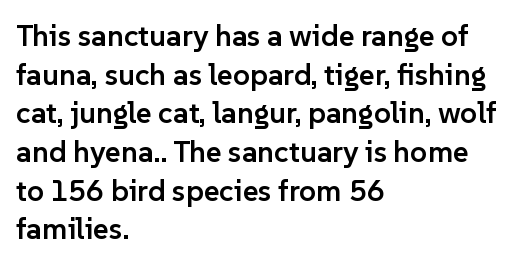
The image shows 30 px semibold sans-serif type, upright; set left-aligned, normal line spacing (1.29x), normal letter spacing, not underlined; low stroke contrast and a medium x-height.
